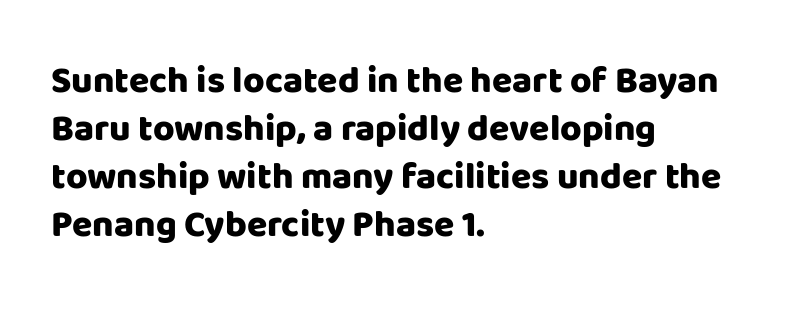
Grotesque or geometric, the face here clearly has no serifs. Rule under the text: the space is simply empty. Honestly, the letter spacing is just normal — you wouldn't notice it. The passage shown is emphatically bold. Varying glyph widths throughout — classic text-font behaviour. Italic? Not at all — the glyphs are vertical.
